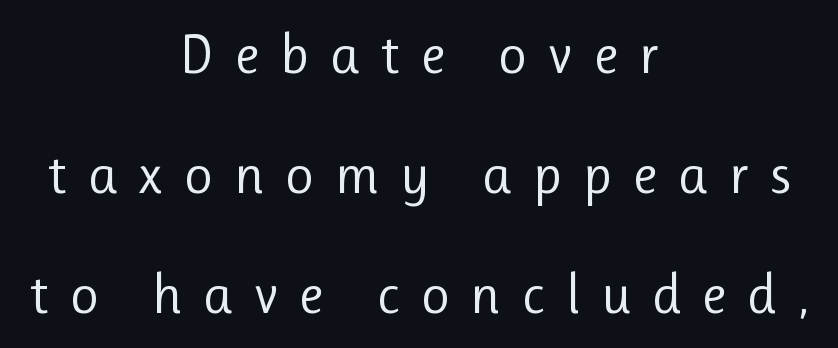
Rule under the text: the space is simply empty. Do the characters align in a grid? No, the font is proportional. Layout note: lines centered. The strokes are not fattened; the text isn't bold. Ascenders rise straight up at ninety degrees. The type is letterspaced generously, with wide tracking.
